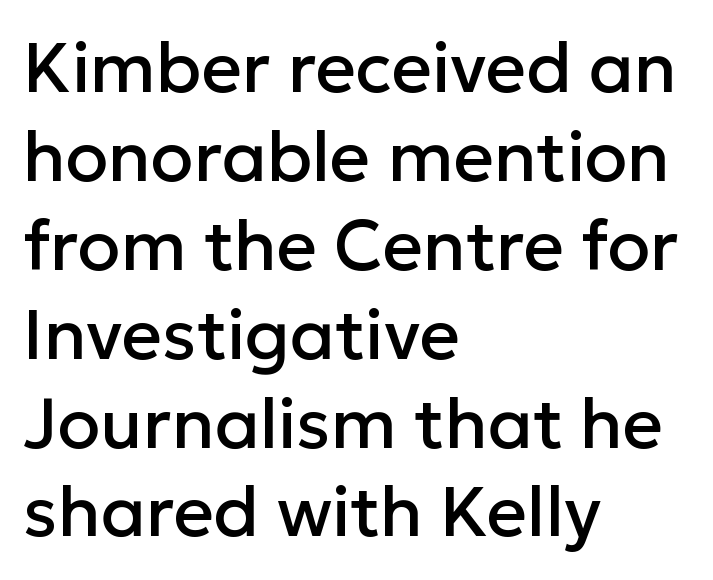
Q: Is the text italic (slanted)? A: No, it is upright.
Q: Is the typeface a serif or a sans-serif typeface? A: Sans-serif.
Q: Is the text underlined? A: No.
Q: How is the paragraph aligned? A: Left-aligned.
Q: Is the spacing between letters normal or unusually wide? A: Normal.
Q: Is the spacing between lines tight, normal or loose? A: Normal.
Q: Width (condensed, normal, or wide)? A: Normal.
Q: Stroke contrast? A: Low.
Q: x-height? A: Medium.
Q: Monospaced? A: No.
